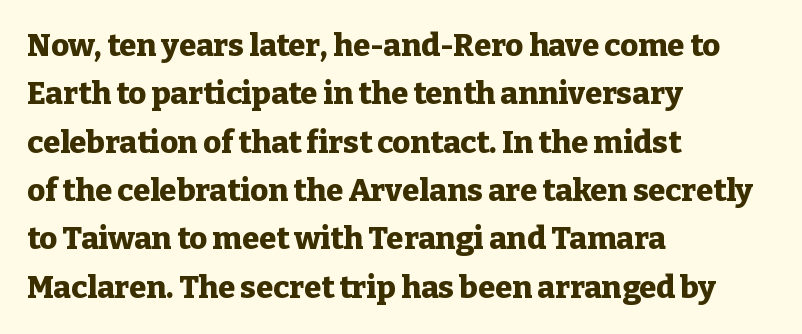
The image shows 31 px heavy serif type, upright; set left-aligned, normal line spacing (1.56x), normal letter spacing, not underlined; low stroke contrast and a medium x-height.
